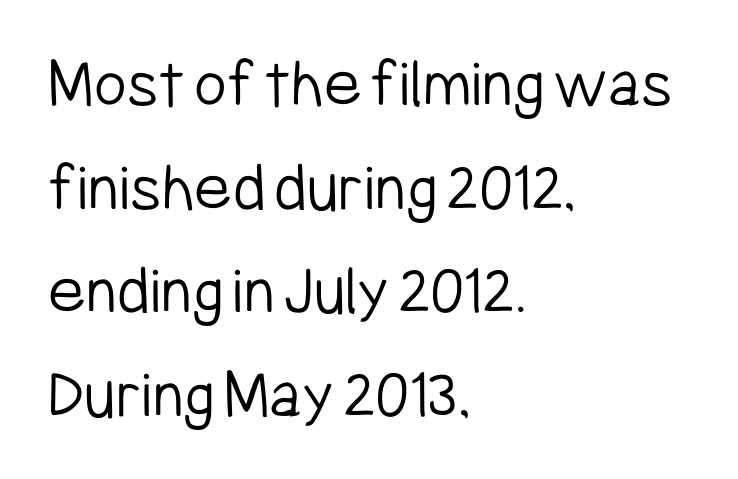
{"serif": "no", "italic": "no", "bold": "no", "weight": "light", "width": "condensed", "stroke_contrast": "low", "x_height": "medium", "monospaced": "no", "underline": "no", "align": "left", "line_spacing": "normal", "line_spacing_ratio": 1.46, "letter_spacing": "normal", "letter_spacing_em": 0.0, "glyph_px": 71}
